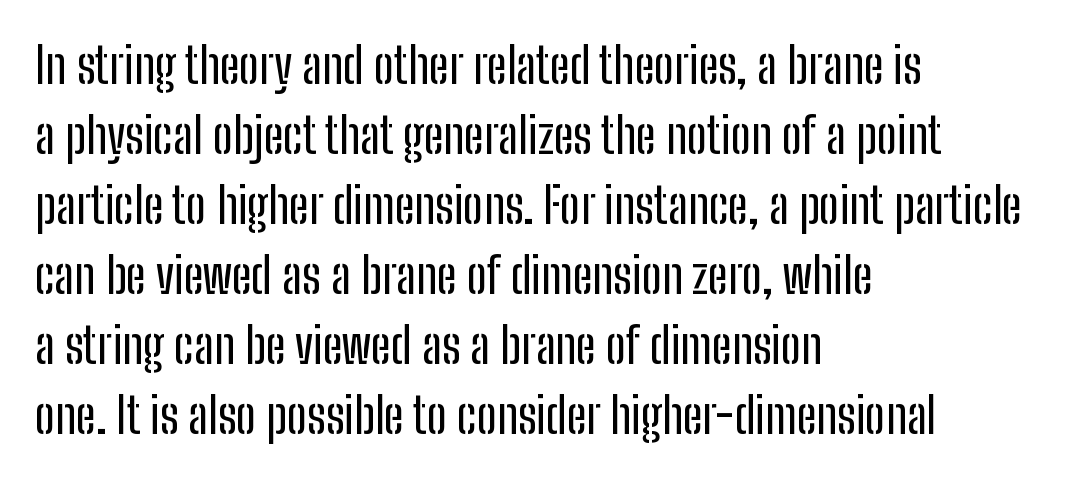
Q: Is the text italic (slanted)? A: No, it is upright.
Q: Is the typeface a serif or a sans-serif typeface? A: Sans-serif.
Q: Is the text underlined? A: No.
Q: How is the paragraph aligned? A: Left-aligned.
Q: Is the spacing between letters normal or unusually wide? A: Normal.
Q: Is the spacing between lines tight, normal or loose? A: Normal.
Q: Width (condensed, normal, or wide)? A: Condensed.
Q: Stroke contrast? A: Low.
Q: x-height? A: Medium.
Q: Monospaced? A: No.
